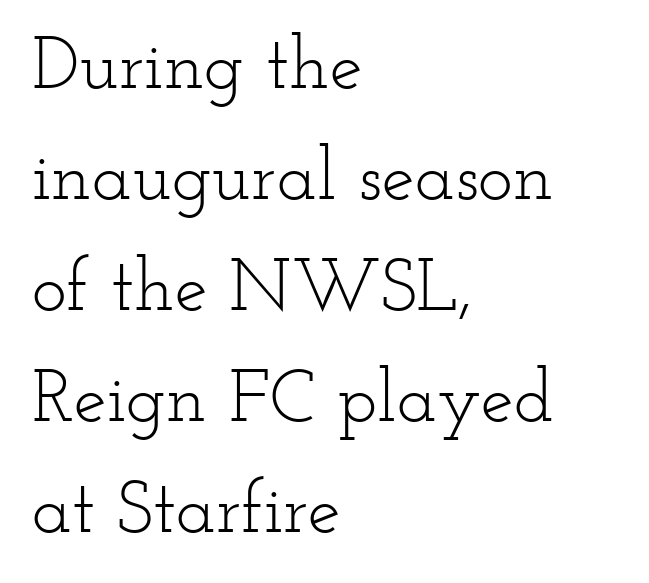
{"serif": "yes", "italic": "no", "bold": "no", "weight": "light", "width": "wide", "stroke_contrast": "low", "x_height": "small", "monospaced": "no", "underline": "no", "align": "left", "line_spacing": "normal", "line_spacing_ratio": 1.5, "letter_spacing": "normal", "letter_spacing_em": 0.0, "glyph_px": 74}
